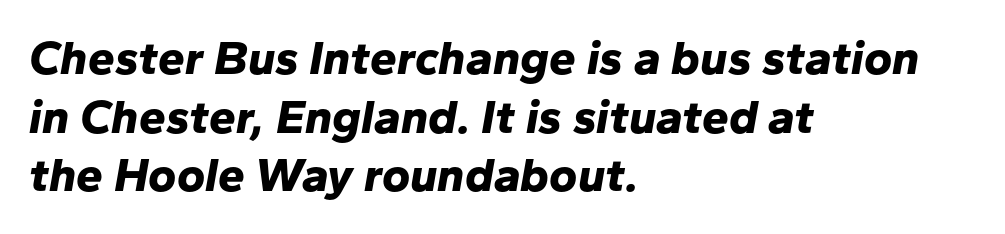
{"italic": "yes", "lean": "right", "slant_degrees": 10, "bold": "yes", "weight": "bold", "width": "normal", "stroke_contrast": "low", "x_height": "medium", "monospaced": "no", "underline": "no", "align": "left", "line_spacing_ratio": 1.22, "letter_spacing": "normal", "letter_spacing_em": 0.0, "glyph_px": 48}
